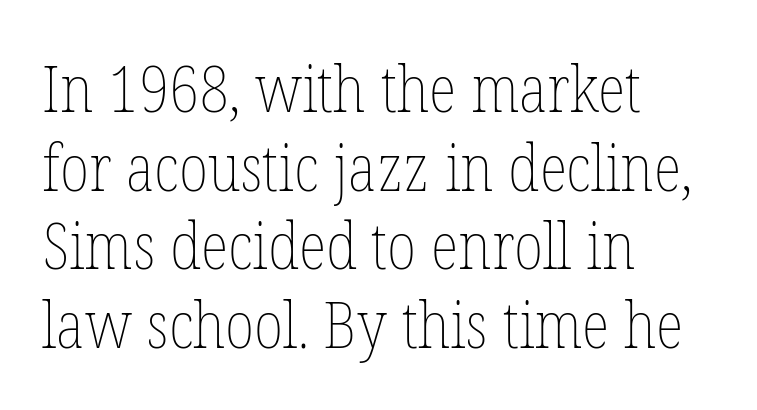
Quick note: not italic, upright. No word sits above an underline. No extra ink here — the face is not bold. These lines keep a tight, regular rhythm from letter to letter.
